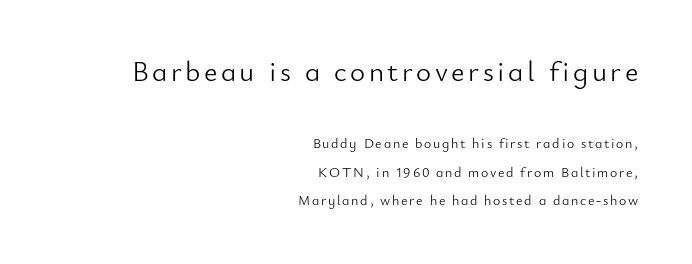
Q: Is the text bold? A: No.
Q: Is the text italic (slanted)? A: No, it is upright.
Q: Is the typeface a serif or a sans-serif typeface? A: Sans-serif.
Q: Is the text underlined? A: No.
Q: How is the paragraph aligned? A: Right-aligned.
Q: Is the spacing between lines tight, normal or loose? A: Loose.
Q: Which block of text is set in a larger size, the first (top) or the second (bottom)? A: The first (top) one.
Q: Width (condensed, normal, or wide)? A: Normal.
Q: Stroke contrast? A: Low.
Q: x-height? A: Small.
Q: Monospaced? A: No.
